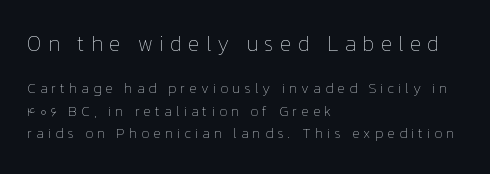
The image shows 21 px text type, upright; set left-aligned, normal line spacing (1.6x), unusually wide letter spacing (+0.29 em), not underlined; the first (top) block is 1.5x larger.
